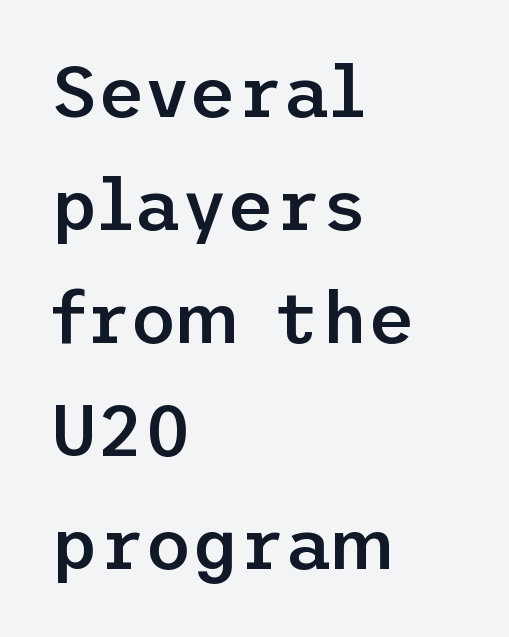
{"serif": "no", "italic": "no", "bold": "semi", "weight": "semibold", "width": "normal", "stroke_contrast": "low", "x_height": "medium", "underline": "no", "align": "left", "line_spacing": "normal", "line_spacing_ratio": 1.57, "letter_spacing": "normal", "letter_spacing_em": 0.0, "glyph_px": 72}
